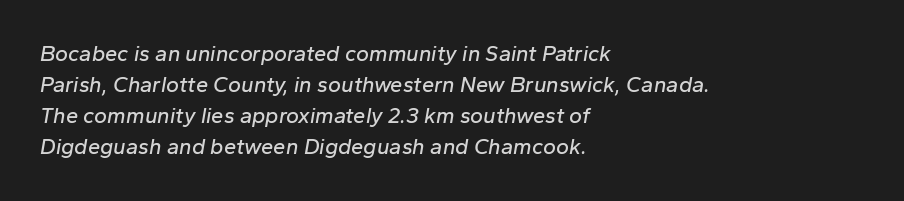
The image shows 22 px text type, italic (leaning right); set left-aligned, normal line spacing (1.41x), normal letter spacing, not underlined.
